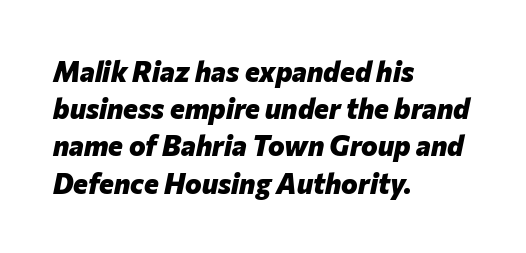
{"italic": "yes", "lean": "right", "slant_degrees": 12, "bold": "yes", "weight": "heavy", "width": "normal", "stroke_contrast": "low", "x_height": "medium", "monospaced": "no", "underline": "no", "align": "left", "line_spacing": "normal", "line_spacing_ratio": 1.33, "letter_spacing": "normal", "letter_spacing_em": 0.0, "glyph_px": 28}
